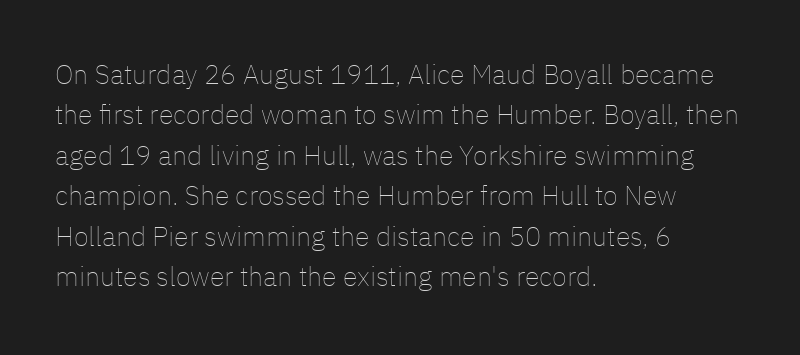
{"italic": "no", "bold": "no", "underline": "no", "align": "left", "line_spacing": "normal", "line_spacing_ratio": 1.5, "letter_spacing": "normal", "letter_spacing_em": 0.0, "glyph_px": 27}
